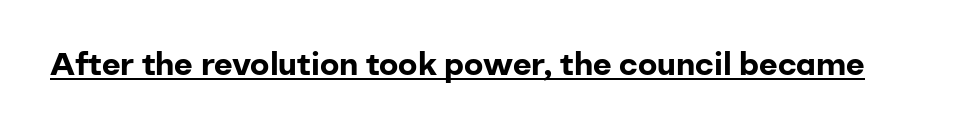
The specimen includes a rule beneath the text block's lines. Proportional: the letters do not fall into vertical columns. Compared with typical body copy, the letter spacing here is the same. Heft: maximum for text — a bold. Each letter's strokes conclude bluntly, with no projecting serifs. A typesetter would mark this as roman, not italic.
